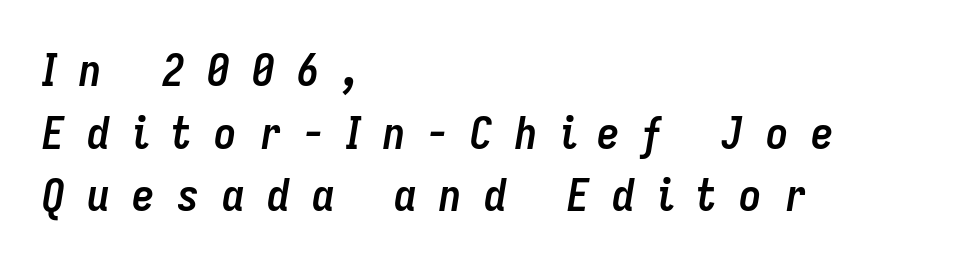
{"italic": "yes", "lean": "right", "slant_degrees": 9, "bold": "yes", "weight": "semibold", "width": "condensed", "stroke_contrast": "low", "x_height": "medium", "monospaced": "no", "underline": "no", "align": "left", "line_spacing": "normal", "line_spacing_ratio": 1.39, "letter_spacing": "wide", "letter_spacing_em": 0.5, "glyph_px": 45}
